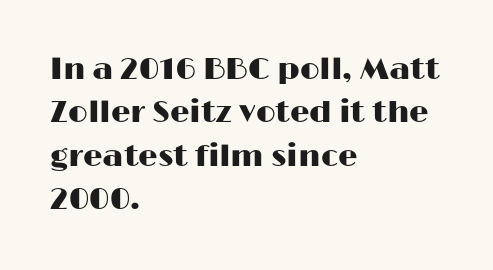
The image shows 31 px wide sans-serif type, upright; set left-aligned, normal line spacing (1.4x), normal letter spacing, not underlined; high stroke contrast and a medium x-height.
